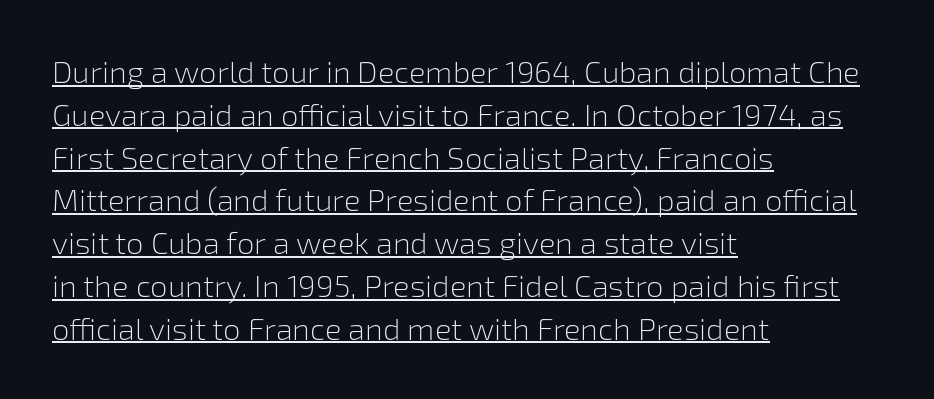
{"serif": "no", "italic": "no", "bold": "no", "weight": "light", "width": "normal", "stroke_contrast": "low", "x_height": "medium", "monospaced": "no", "underline": "yes", "align": "left", "line_spacing": "normal", "line_spacing_ratio": 1.38, "letter_spacing": "normal", "letter_spacing_em": 0.0, "glyph_px": 31}
